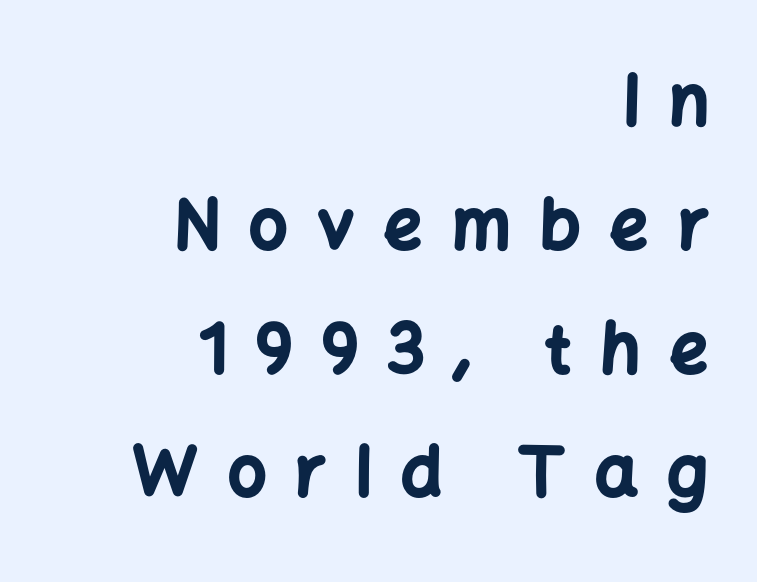
The image shows 68 px bold sans-serif type, upright; set right-aligned, line spacing 1.82x, unusually wide letter spacing (+0.43 em), not underlined; low stroke contrast and a medium x-height.
